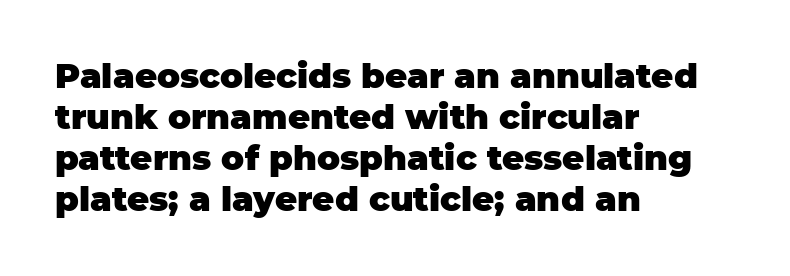
{"serif": "no", "italic": "no", "bold": "yes", "weight": "heavy", "width": "normal", "stroke_contrast": "low", "x_height": "large", "monospaced": "no", "underline": "no", "align": "left", "line_spacing_ratio": 1.21, "letter_spacing": "normal", "letter_spacing_em": 0.0, "glyph_px": 34}
